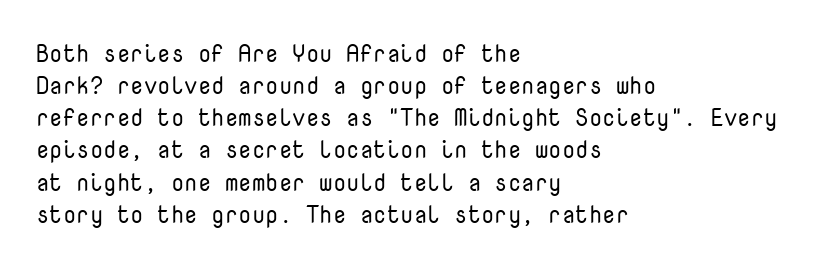
The strip under each line holds only bare page. You could call the tracking neutral — neither tight nor loose. Where is the straight margin? On the left. Upright lettering throughout. The weight tops out at a normal text grade.
